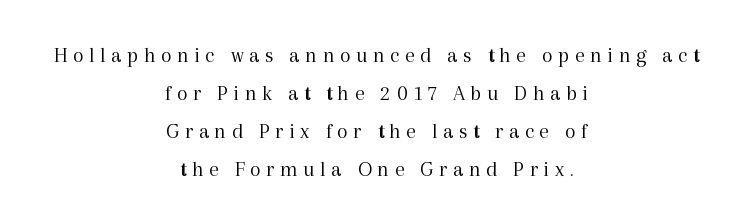
Q: Is the text bold? A: No.
Q: Is the text italic (slanted)? A: No, it is upright.
Q: Is the text underlined? A: No.
Q: How is the paragraph aligned? A: Centered.
Q: Is the spacing between letters normal or unusually wide? A: Unusually wide.
